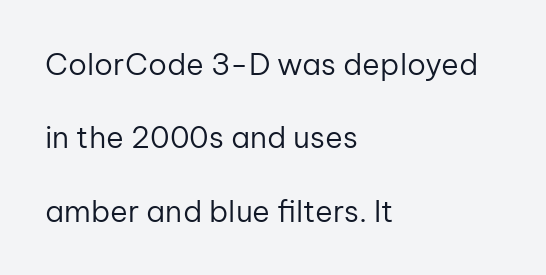
The image shows 30 px regular-weight sans-serif type, upright; set left-aligned, loose line spacing (2.45x), normal letter spacing, not underlined; low stroke contrast and a medium x-height.
